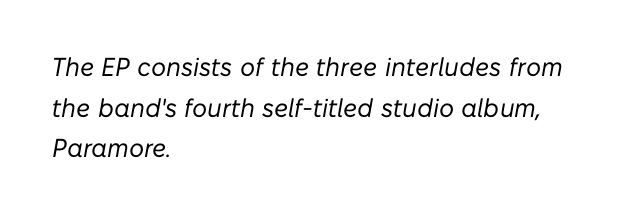
The image shows 26 px text type, italic (leaning right); set left-aligned, normal line spacing (1.56x), normal letter spacing, not underlined.
